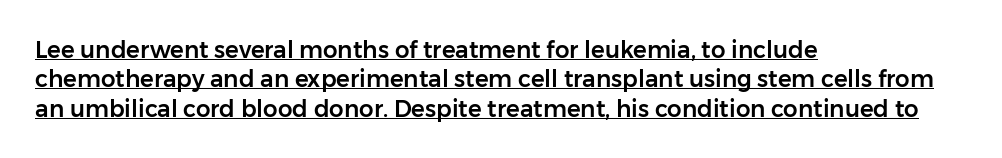
Posture: upright roman. The rendering uses a moderate line-height, typical for paragraphs. The line texture is even and compact thanks to regular tracking. Line beginnings align vertically; line endings do not. In designer terms, the underline attribute is active on this setting.
